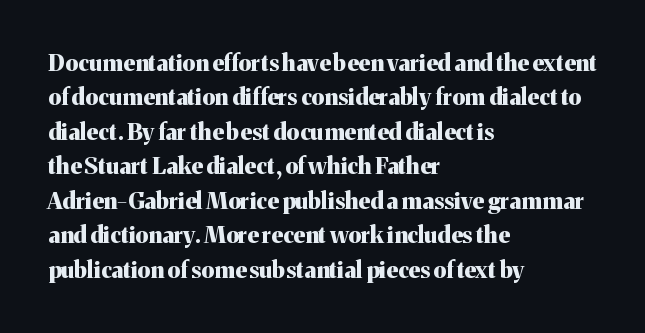
The image shows 23 px bold type, upright; set left-aligned, normal line spacing (1.5x), normal letter spacing, not underlined.
